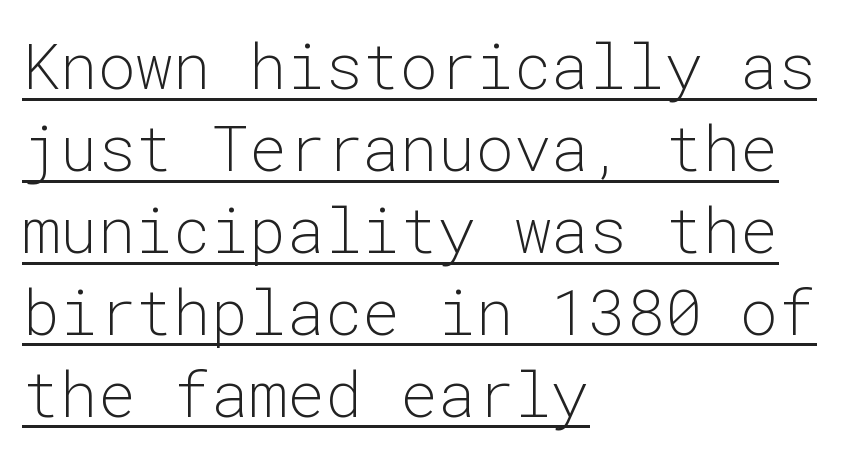
The image shows 63 px light sans-serif type, upright, monospaced; set left-aligned, normal line spacing (1.3x), normal letter spacing, underlined; low stroke contrast and a medium x-height.
